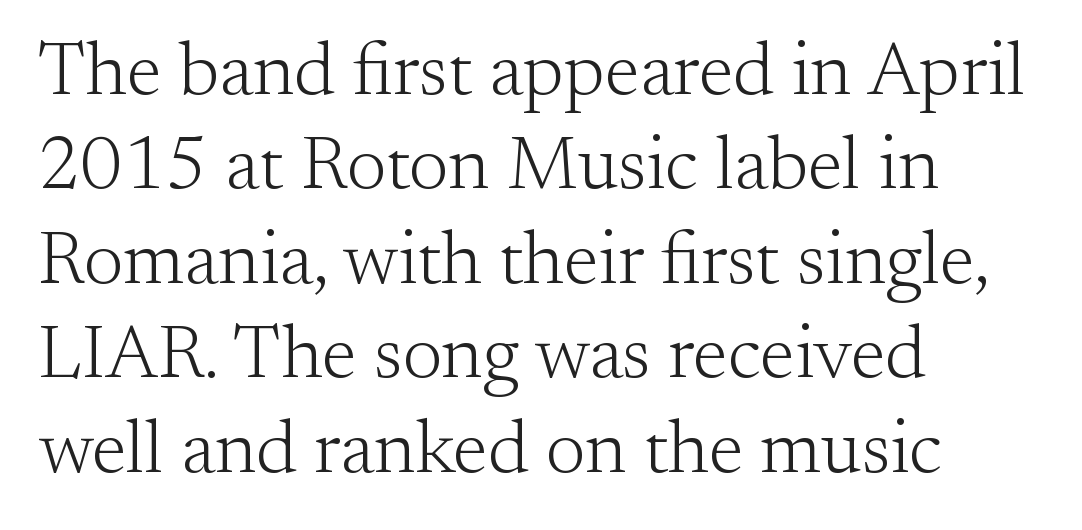
The image shows 75 px light serif type, upright; set left-aligned, normal line spacing (1.26x), normal letter spacing, not underlined; medium stroke contrast and a small x-height.
